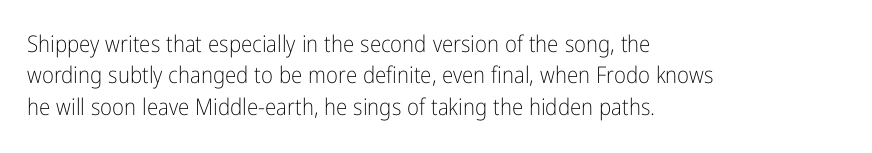
{"italic": "no", "bold": "no", "underline": "no", "align": "left", "line_spacing": "normal", "line_spacing_ratio": 1.36, "letter_spacing": "normal", "letter_spacing_em": 0.0, "glyph_px": 23}
